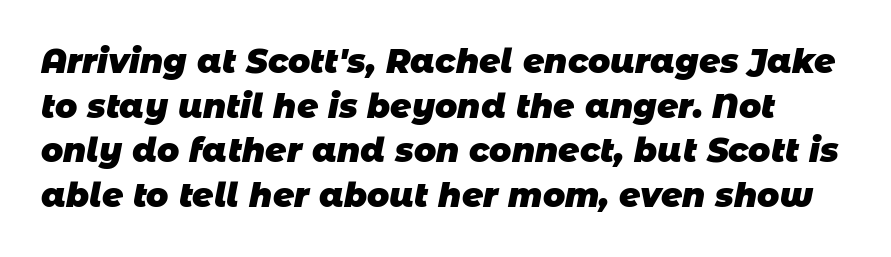
Q: Is the text bold? A: Yes.
Q: Is the typeface a serif or a sans-serif typeface? A: Sans-serif.
Q: Is the text underlined? A: No.
Q: Is the spacing between letters normal or unusually wide? A: Normal.
Q: Is the spacing between lines tight, normal or loose? A: Normal.
Q: Width (condensed, normal, or wide)? A: Normal.
Q: Stroke contrast? A: Low.
Q: x-height? A: Large.
Q: Monospaced? A: No.
